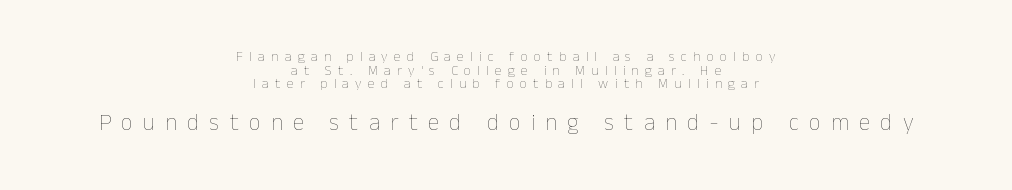
The image shows 23 px text type, upright; set centered, tight line spacing (0.98x), unusually wide letter spacing (+0.45 em), not underlined; the second (bottom) block is 1.64x larger.
